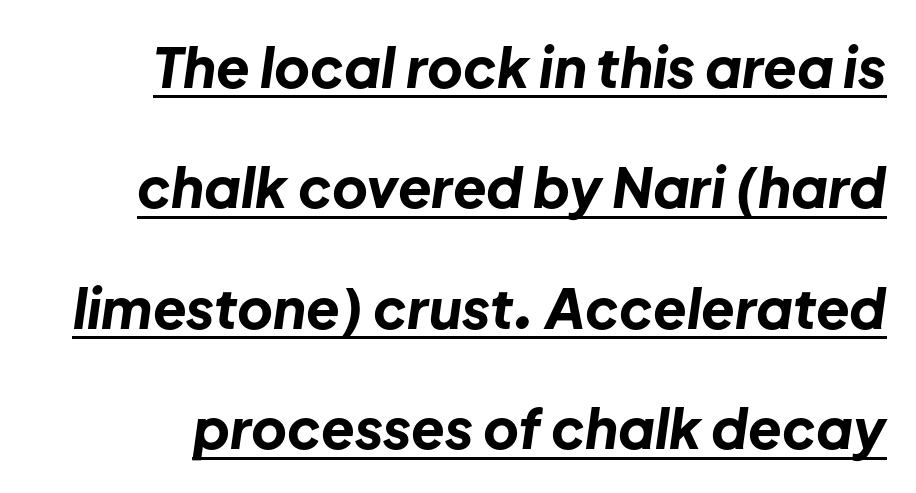
The image shows 55 px bold type, italic (leaning right); set loose line spacing (2.19x), normal letter spacing, underlined; low stroke contrast and a medium x-height.
